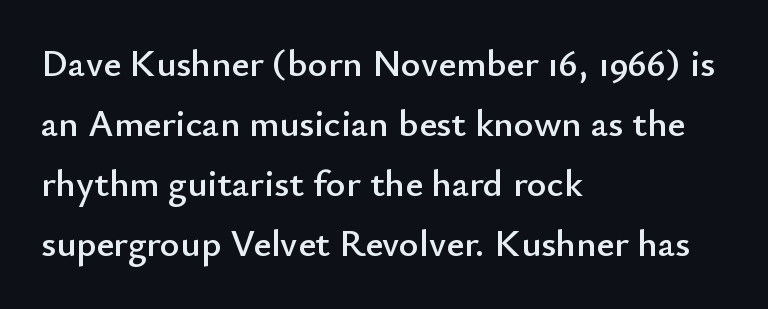
Typographically, this falls in the sans-serif category. A normal amount of white space separates one row of letters from the next. The letterforms sit shoulder to shoulder at normal distance. The typesetter chose a ragged-right arrangement here. The string is rendered with underlining switched off. Notice how the stems are strictly vertical — no italics here.
